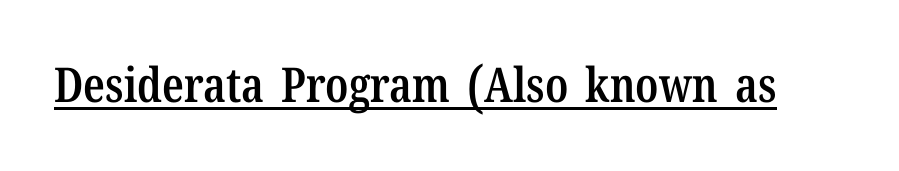
Q: Is the text bold? A: Semi-bold.
Q: Is the text italic (slanted)? A: No, it is upright.
Q: Is the typeface a serif or a sans-serif typeface? A: Serif.
Q: Is the text underlined? A: Yes.
Q: Is the spacing between letters normal or unusually wide? A: Normal.
Q: Width (condensed, normal, or wide)? A: Condensed.
Q: Stroke contrast? A: Low.
Q: x-height? A: Medium.
Q: Monospaced? A: No.
